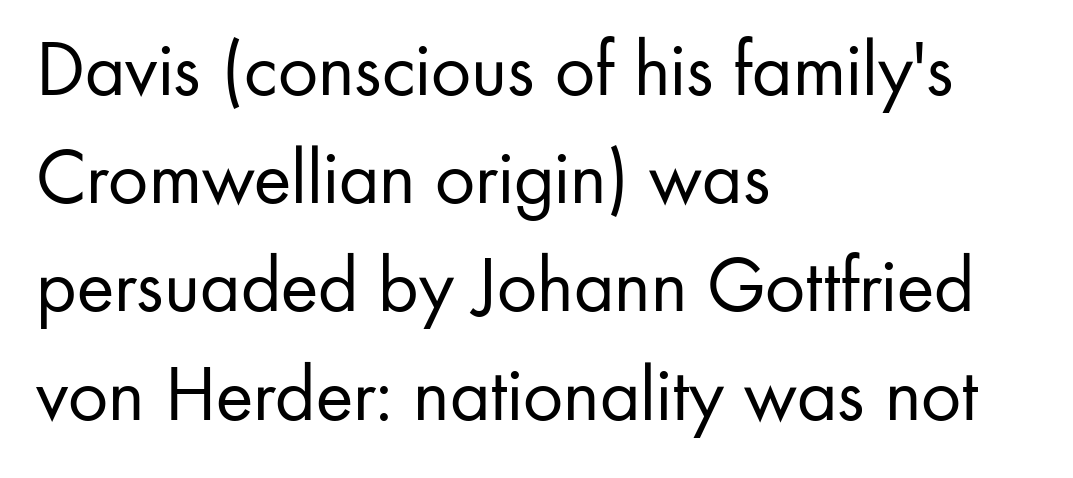
Q: Is the text bold? A: No.
Q: Is the text italic (slanted)? A: No, it is upright.
Q: Is the typeface a serif or a sans-serif typeface? A: Sans-serif.
Q: Is the text underlined? A: No.
Q: How is the paragraph aligned? A: Left-aligned.
Q: Is the spacing between letters normal or unusually wide? A: Normal.
Q: Is the spacing between lines tight, normal or loose? A: Normal.
Q: Width (condensed, normal, or wide)? A: Normal.
Q: Stroke contrast? A: Low.
Q: x-height? A: Small.
Q: Monospaced? A: No.
